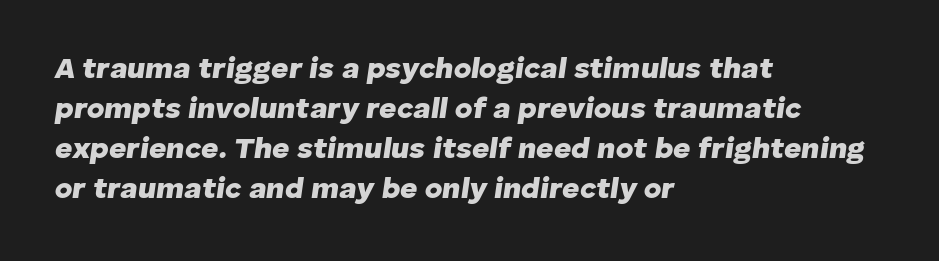
{"italic": "yes", "lean": "right", "slant_degrees": 8, "bold": "yes", "weight": "heavy", "width": "normal", "stroke_contrast": "low", "x_height": "medium", "monospaced": "no", "underline": "no", "align": "left", "line_spacing": "normal", "line_spacing_ratio": 1.33, "letter_spacing": "normal", "letter_spacing_em": 0.0, "glyph_px": 30}
